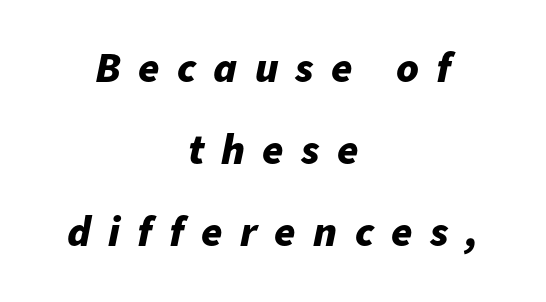
Q: Is the text bold? A: Yes.
Q: Is the text italic (slanted)? A: Yes, it leans right by about 11 degrees.
Q: Is the text underlined? A: No.
Q: How is the paragraph aligned? A: Centered.
Q: Is the spacing between letters normal or unusually wide? A: Unusually wide.
Q: Is the spacing between lines tight, normal or loose? A: Loose.
Q: Width (condensed, normal, or wide)? A: Normal.
Q: Stroke contrast? A: Low.
Q: x-height? A: Medium.
Q: Monospaced? A: No.
